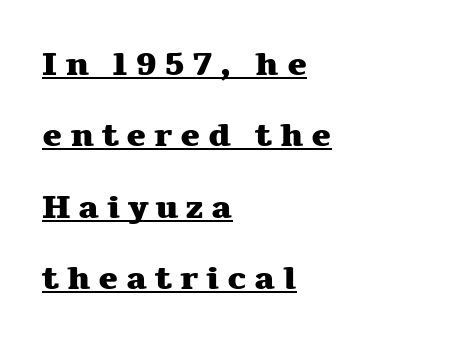
The axis of the letterforms is exactly vertical. Its strokes are broad and dark, the hallmark of bold type. These lines stack with their left ends in a neat column. Here the designer chose a conventional face with non-uniform glyph widths. Here the glyphs are tracked loosely, breaking word shapes into spaced letters.
